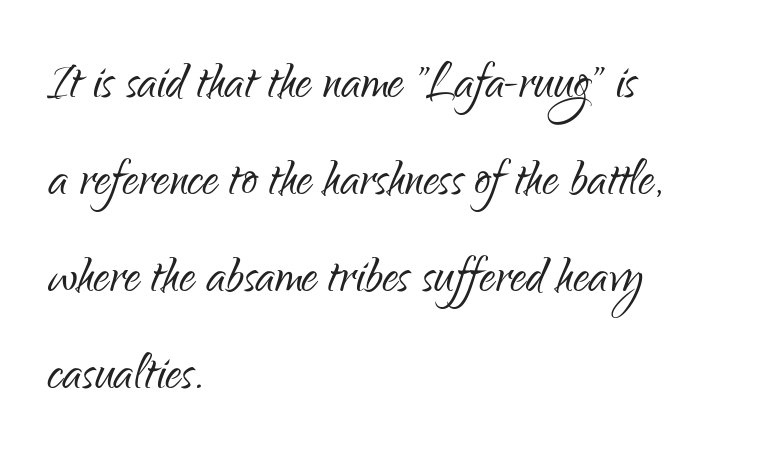
{"serif": "no", "bold": "no", "weight": "light", "width": "condensed", "stroke_contrast": "low", "x_height": "small", "monospaced": "no", "underline": "no", "align": "left", "line_spacing": "normal", "line_spacing_ratio": 1.54, "letter_spacing": "normal", "letter_spacing_em": 0.0, "glyph_px": 63}
